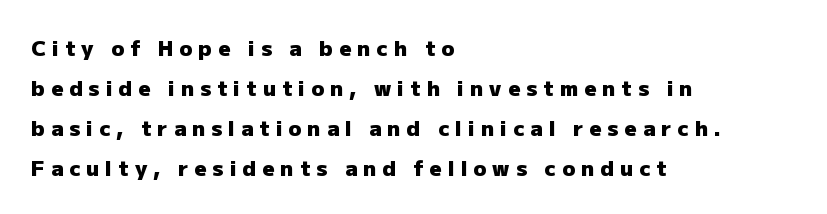
Q: Is the text bold? A: Yes.
Q: Is the text italic (slanted)? A: No, it is upright.
Q: Is the text underlined? A: No.
Q: How is the paragraph aligned? A: Left-aligned.
Q: Is the spacing between letters normal or unusually wide? A: Unusually wide.
Q: Is the spacing between lines tight, normal or loose? A: Loose.
